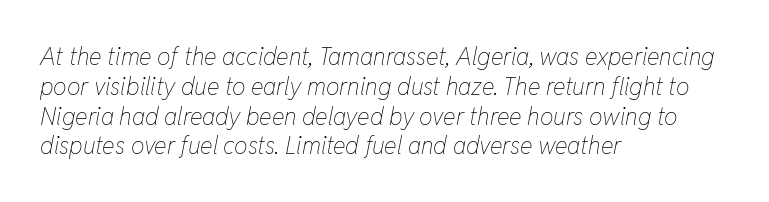
{"italic": "yes", "lean": "right", "slant_degrees": 11, "bold": "no", "underline": "no", "align": "left", "line_spacing_ratio": 1.24, "letter_spacing": "normal", "letter_spacing_em": 0.0, "glyph_px": 24}
